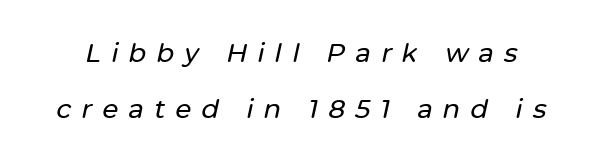
Q: Is the text italic (slanted)? A: Yes, it leans right by about 12 degrees.
Q: Is the text underlined? A: No.
Q: Is the spacing between letters normal or unusually wide? A: Unusually wide.
Q: Is the spacing between lines tight, normal or loose? A: Loose.
